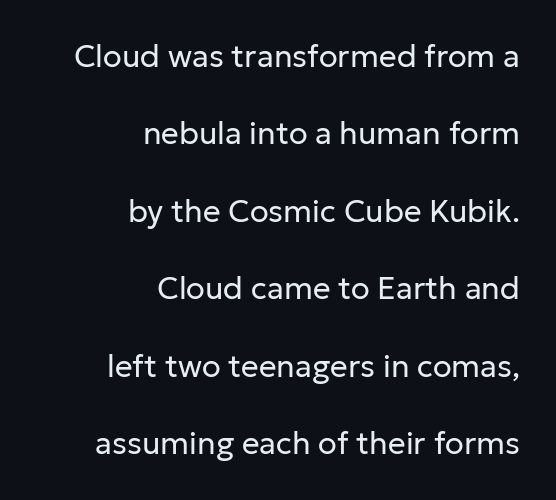
{"serif": "no", "italic": "no", "bold": "no", "weight": "regular", "width": "normal", "stroke_contrast": "low", "x_height": "medium", "monospaced": "no", "underline": "no", "align": "right", "line_spacing": "loose", "line_spacing_ratio": 2.5, "letter_spacing": "normal", "letter_spacing_em": 0.0, "glyph_px": 31}
